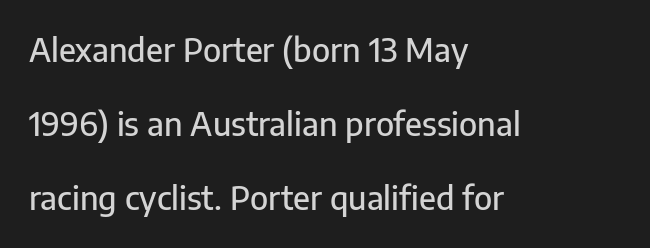
{"serif": "no", "italic": "no", "width": "normal", "stroke_contrast": "low", "x_height": "medium", "monospaced": "no", "underline": "no", "align": "left", "line_spacing": "loose", "line_spacing_ratio": 2.32, "letter_spacing": "normal", "letter_spacing_em": 0.0, "glyph_px": 32}
